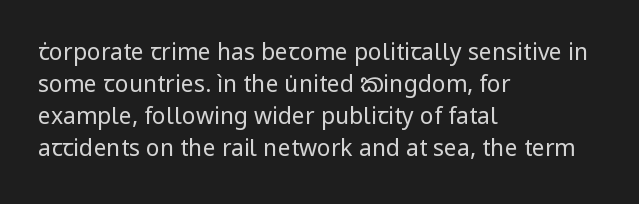
Caption: standard tracking, unaltered. Does the leading feel generous? No, just average. The lines are quadded left. Check the space under the baseline: it is left empty.
